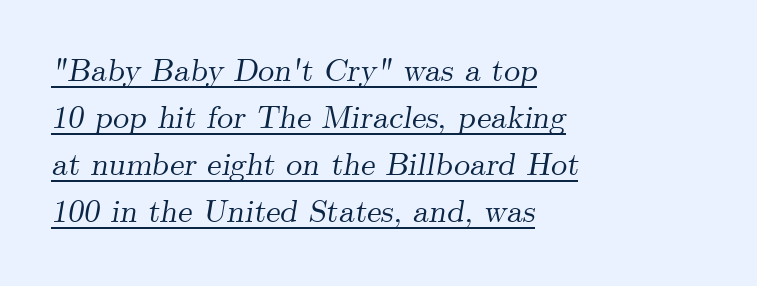
The image shows 32 px serif type, italic (leaning right); set left-aligned, normal line spacing (1.47x), normal letter spacing, underlined; medium stroke contrast and a small x-height.
